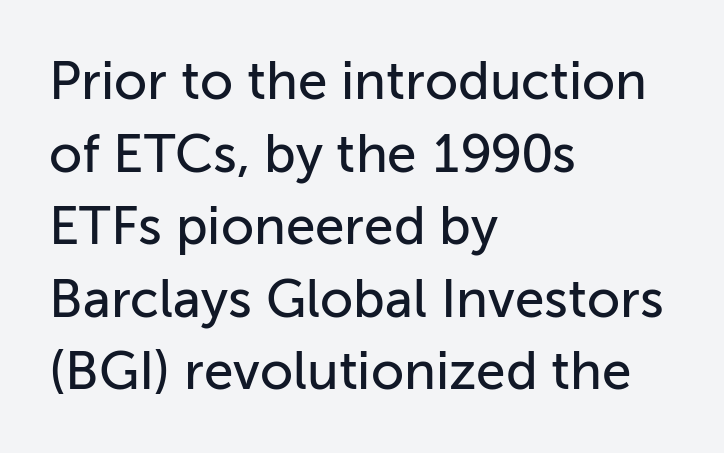
{"serif": "no", "italic": "no", "width": "normal", "stroke_contrast": "low", "x_height": "medium", "monospaced": "no", "underline": "no", "align": "left", "line_spacing": "normal", "line_spacing_ratio": 1.37, "letter_spacing": "normal", "letter_spacing_em": 0.0, "glyph_px": 53}
